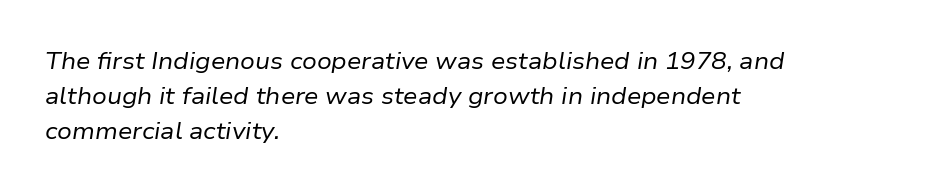
Q: Is the text bold? A: No.
Q: Is the text italic (slanted)? A: Yes, it leans right by about 9 degrees.
Q: Is the text underlined? A: No.
Q: How is the paragraph aligned? A: Left-aligned.
Q: Is the spacing between letters normal or unusually wide? A: Normal.
Q: Is the spacing between lines tight, normal or loose? A: Normal.
